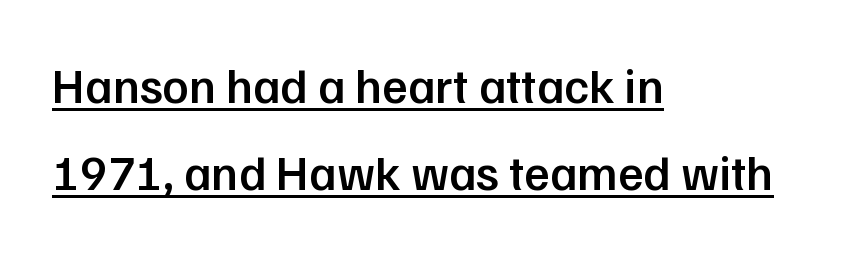
This rendering employs a face without finishing strokes, i.e., a sans-serif. Note the varied advance widths — an 'i' is clearly narrower than an 'm'. Which margin do the lines hug? The left one — the right edge is uneven. These words are printed semibold, heavier than regular yet not bold.
